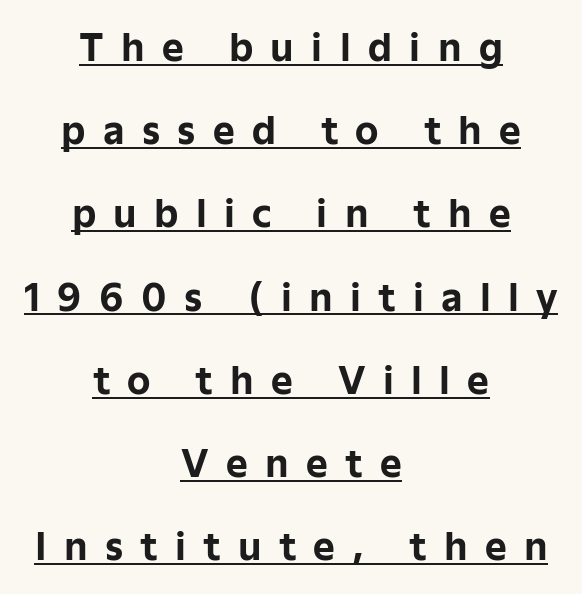
The typesetting leans heavy: a genuine bold. Each line of the rendering has a horizontal stroke beneath the glyphs. The font family rendered here belongs to the sans-serif group. Between one letter and the next there's a generous, obvious gap.
